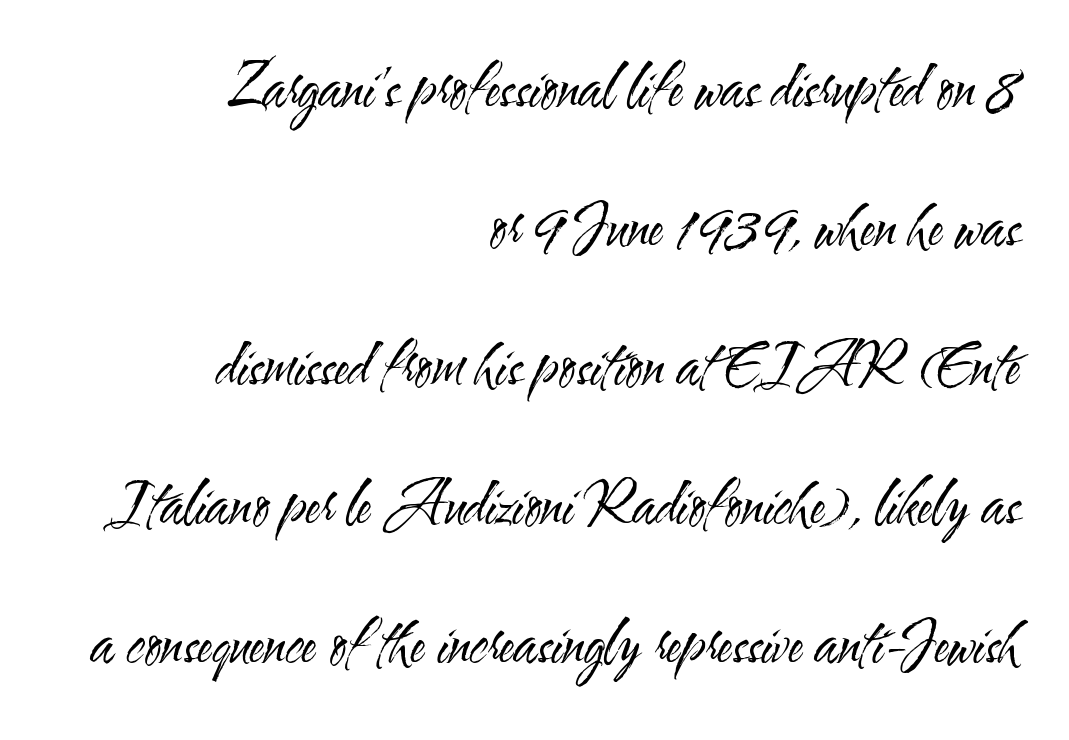
Q: Is the text bold? A: No.
Q: Is the text italic (slanted)? A: Yes.
Q: Is the typeface a serif or a sans-serif typeface? A: Sans-serif.
Q: Is the text underlined? A: No.
Q: How is the paragraph aligned? A: Right-aligned.
Q: Is the spacing between letters normal or unusually wide? A: Normal.
Q: Is the spacing between lines tight, normal or loose? A: Loose.
Q: Width (condensed, normal, or wide)? A: Condensed.
Q: Stroke contrast? A: Medium.
Q: x-height? A: Small.
Q: Monospaced? A: No.
